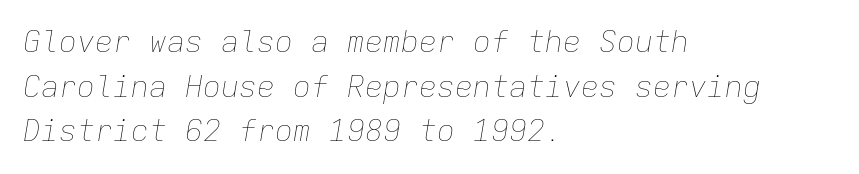
{"italic": "yes", "lean": "right", "slant_degrees": 9, "bold": "no", "weight": "thin", "width": "normal", "stroke_contrast": "low", "x_height": "medium", "monospaced": "yes", "underline": "no", "align": "left", "line_spacing": "normal", "line_spacing_ratio": 1.49, "letter_spacing": "normal", "letter_spacing_em": 0.0, "glyph_px": 30}
